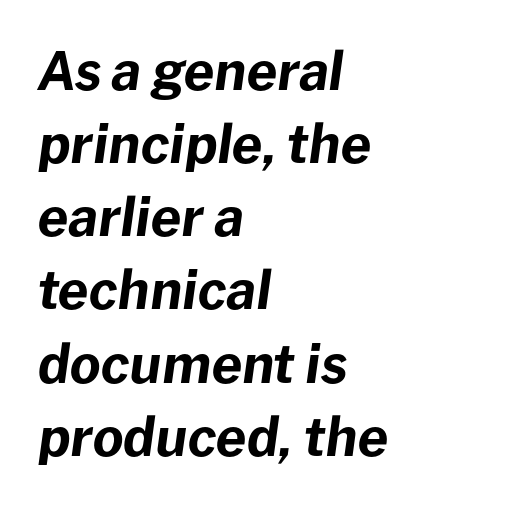
The image shows 53 px bold type, italic (leaning right); set left-aligned, normal line spacing (1.38x), normal letter spacing, not underlined; low stroke contrast and a medium x-height.
